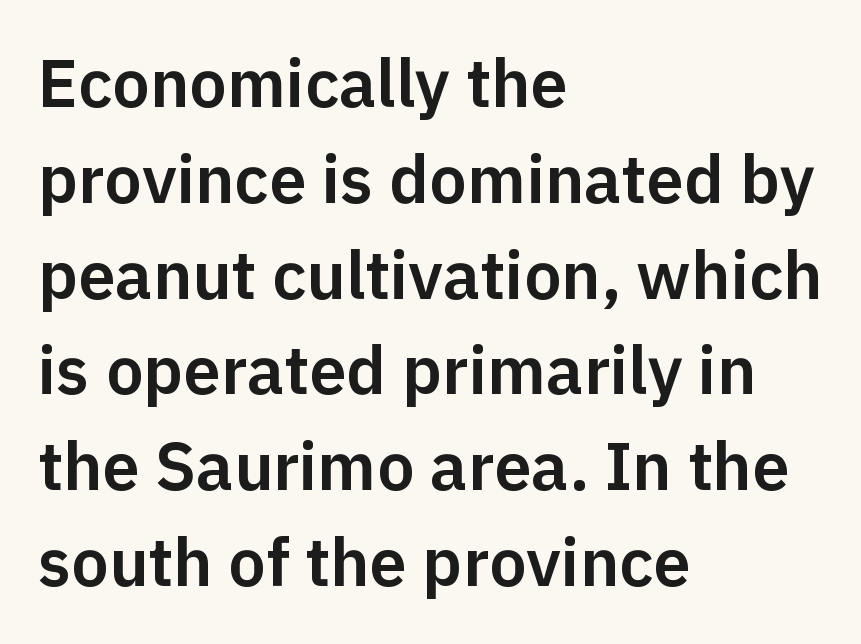
Q: Is the text italic (slanted)? A: No, it is upright.
Q: Is the typeface a serif or a sans-serif typeface? A: Sans-serif.
Q: Is the text underlined? A: No.
Q: How is the paragraph aligned? A: Left-aligned.
Q: Is the spacing between letters normal or unusually wide? A: Normal.
Q: Is the spacing between lines tight, normal or loose? A: Normal.
Q: Width (condensed, normal, or wide)? A: Normal.
Q: Stroke contrast? A: Low.
Q: x-height? A: Medium.
Q: Monospaced? A: No.
